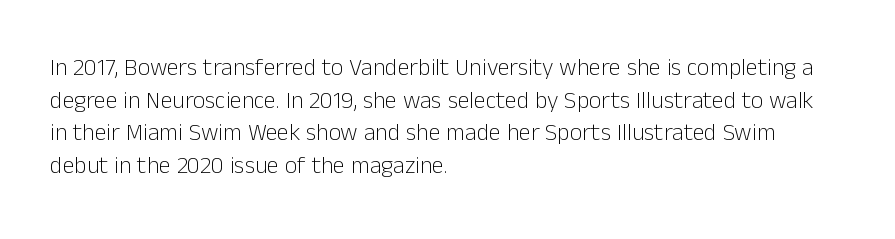
Plain, unruled lines of type. Ordinary non-slanted type is in use. Does extra space separate the letters? No, they use regular spacing. This is not heavy type; no bold has been used. These lines sit exactly where default settings would place them. Reading down the block, your eye returns to a fixed left position each line.
